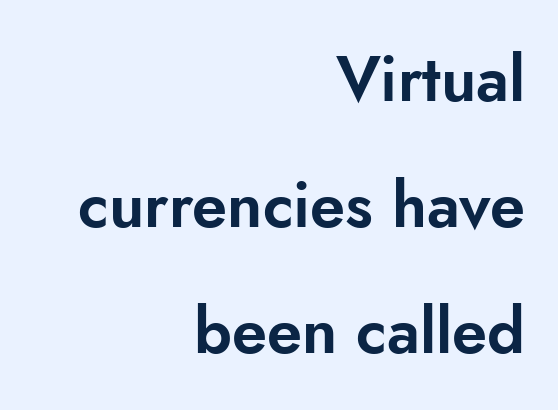
The image shows 63 px sans-serif type, upright; set right-aligned, loose line spacing (2.0x), normal letter spacing, not underlined; low stroke contrast and a small x-height.
